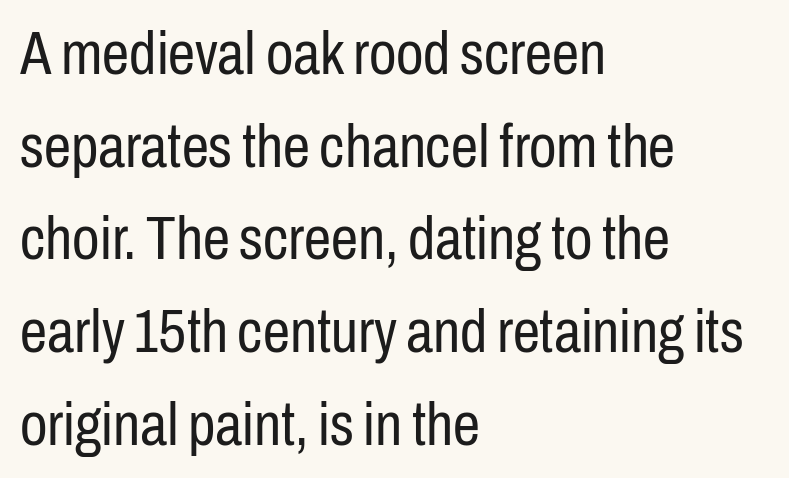
The image shows 61 px regular-weight, condensed sans-serif type, upright; set left-aligned, normal line spacing (1.52x), normal letter spacing, not underlined; low stroke contrast and a medium x-height.
